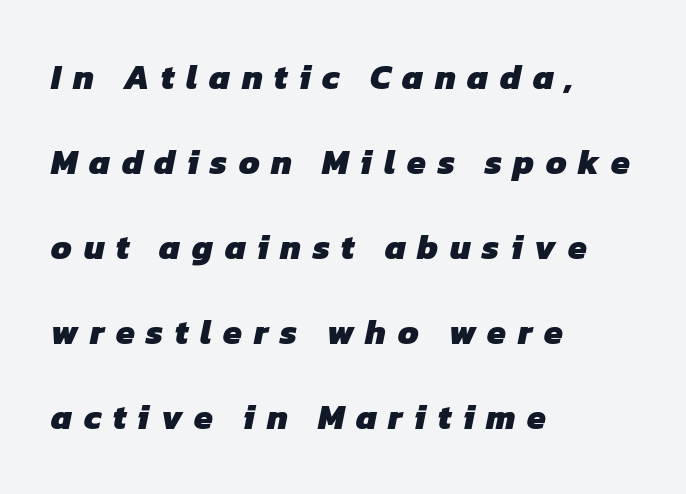
{"serif": "no", "bold": "yes", "weight": "heavy", "width": "normal", "stroke_contrast": "low", "x_height": "medium", "monospaced": "no", "underline": "no", "align": "left", "line_spacing": "loose", "line_spacing_ratio": 2.5, "letter_spacing": "wide", "letter_spacing_em": 0.34, "glyph_px": 34}
